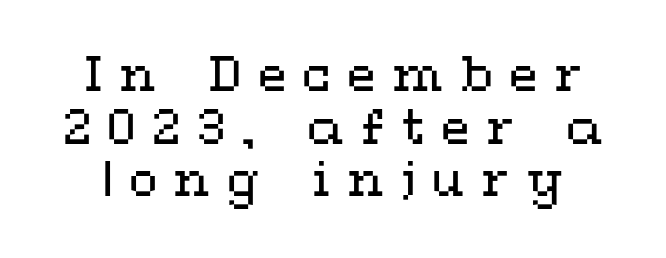
{"italic": "no", "bold": "no", "weight": "regular", "width": "wide", "stroke_contrast": "medium", "x_height": "medium", "monospaced": "no", "underline": "no", "line_spacing": "tight", "line_spacing_ratio": 1.12, "letter_spacing": "wide", "letter_spacing_em": 0.35, "glyph_px": 47}
